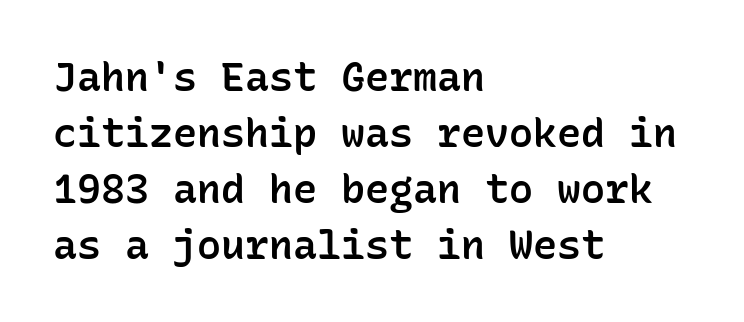
A typesetter would call this monospace, since all characters share one set width. The leading is moderate, giving the passage an even texture. Caption: standard tracking, unaltered. Note: no serifs on the glyphs. The typesetting leans somewhat heavy: a semibold.
